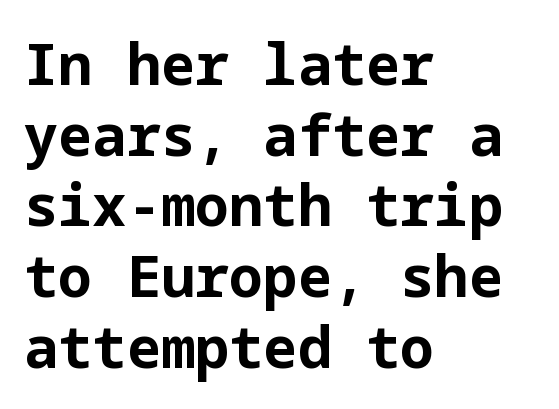
These words are printed bold, with thick strokes throughout. Nobody drew a line under any word here. Typeset ragged right — the left edge is the straight one. You can tell it's not italic because the verticals are truly vertical. The passage shown has conventional tracking throughout.
